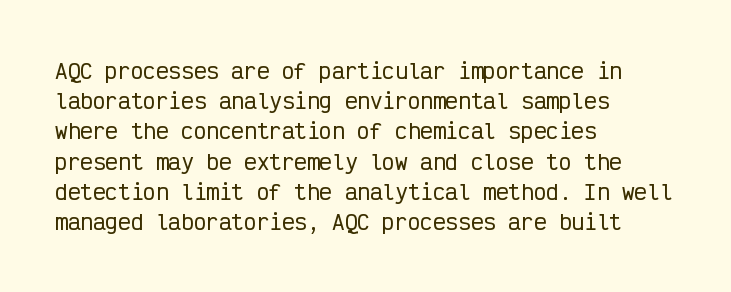
Q: Is the text italic (slanted)? A: No, it is upright.
Q: Is the text underlined? A: No.
Q: How is the paragraph aligned? A: Left-aligned.
Q: Is the spacing between letters normal or unusually wide? A: Normal.
Q: Is the spacing between lines tight, normal or loose? A: Normal.
